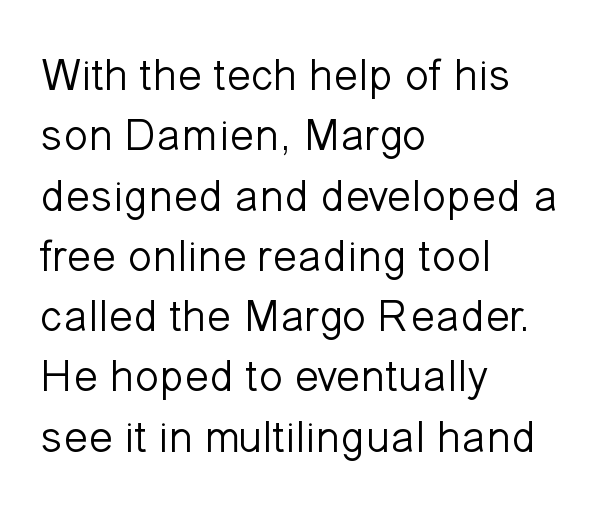
Q: Is the text bold? A: No.
Q: Is the text italic (slanted)? A: No, it is upright.
Q: Is the typeface a serif or a sans-serif typeface? A: Sans-serif.
Q: Is the text underlined? A: No.
Q: How is the paragraph aligned? A: Left-aligned.
Q: Is the spacing between letters normal or unusually wide? A: Normal.
Q: Is the spacing between lines tight, normal or loose? A: Normal.
Q: Width (condensed, normal, or wide)? A: Normal.
Q: Stroke contrast? A: Low.
Q: x-height? A: Medium.
Q: Monospaced? A: No.
